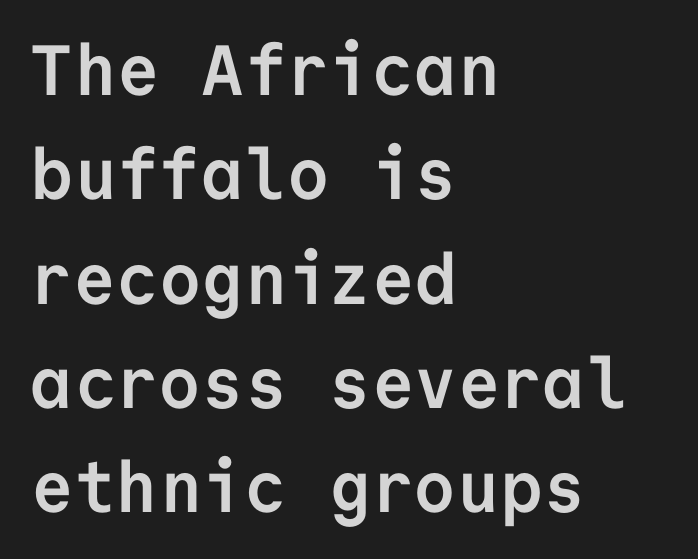
The image shows 71 px semibold sans-serif type, upright, monospaced; set left-aligned, normal line spacing (1.47x), normal letter spacing, not underlined; low stroke contrast and a medium x-height.
